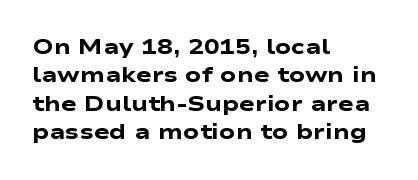
A typesetter would call this leading conventional body-copy spacing. Is the block centered? No — it sits flush against the left margin. Characters follow at the spacing the type designer built in. Strokes here are thick enough to call this a true bold. The foot of each line stays bare and open.
